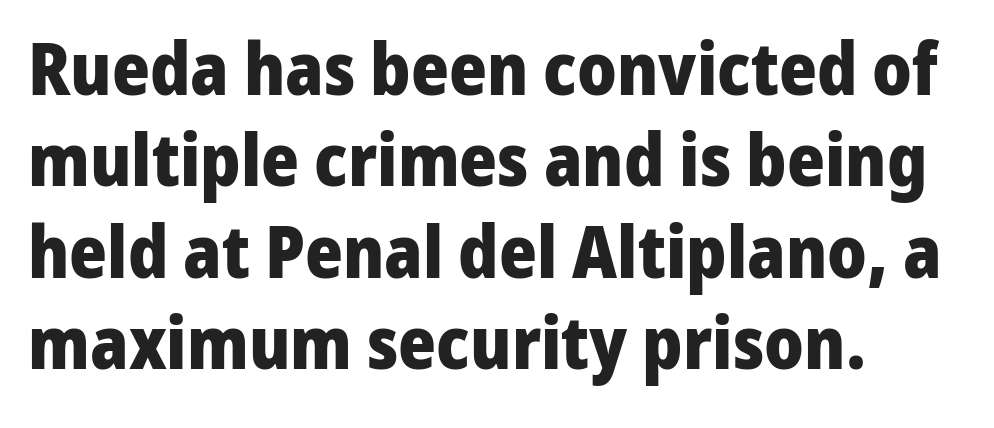
{"serif": "no", "italic": "no", "bold": "yes", "weight": "heavy", "width": "normal", "stroke_contrast": "low", "x_height": "medium", "monospaced": "no", "underline": "no", "align": "left", "line_spacing": "normal", "line_spacing_ratio": 1.27, "letter_spacing": "normal", "letter_spacing_em": 0.0, "glyph_px": 72}
